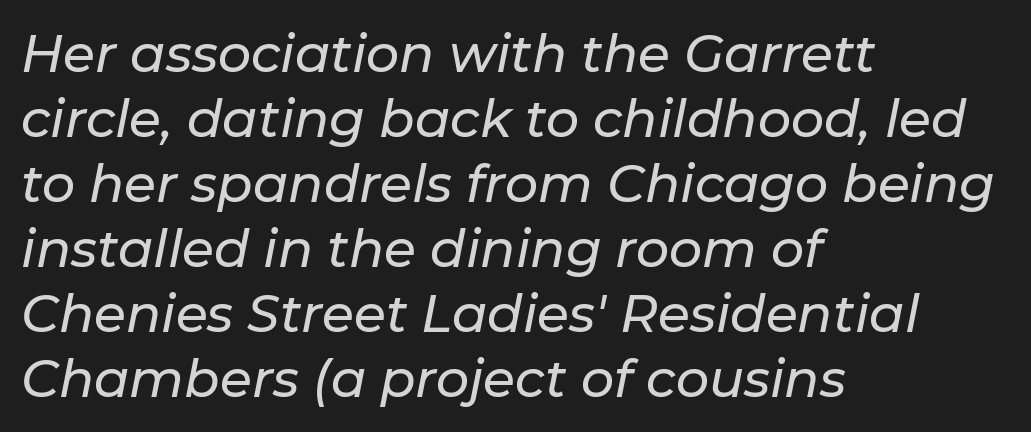
This rendering leaves character spacing at its baseline value. The passage shown is typed in a proportional face where columns would drift. The rendering applies a slant to the glyphs. Underlining? Definitely not there. The line-height multiplier appears to be the usual default. Alignment: flush left.
